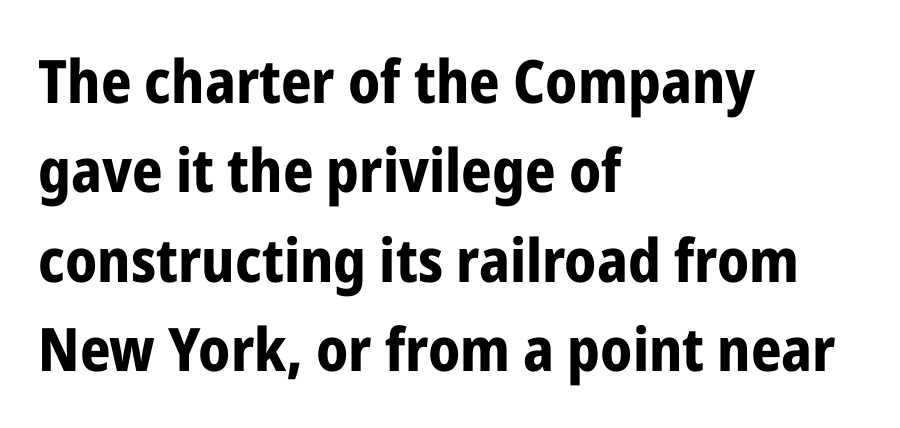
{"serif": "no", "italic": "no", "bold": "yes", "weight": "bold", "width": "condensed", "stroke_contrast": "low", "x_height": "medium", "monospaced": "no", "underline": "no", "align": "left", "line_spacing": "normal", "line_spacing_ratio": 1.49, "letter_spacing": "normal", "letter_spacing_em": 0.0, "glyph_px": 60}
